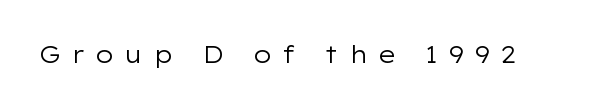
{"italic": "no", "bold": "no", "underline": "no", "letter_spacing": "wide", "letter_spacing_em": 0.41, "glyph_px": 24}
